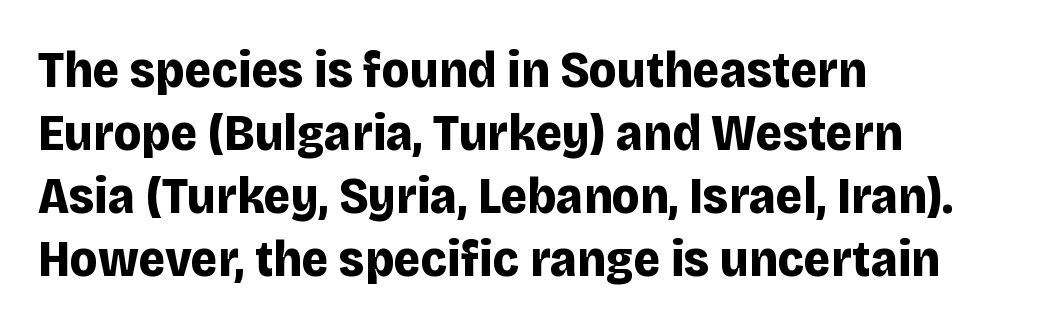
The image shows 52 px bold sans-serif type, upright; set left-aligned, line spacing 1.21x, normal letter spacing, not underlined; low stroke contrast and a large x-height.
